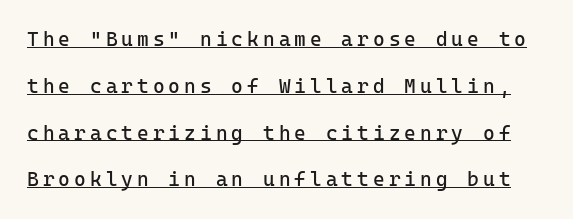
{"italic": "no", "bold": "no", "underline": "yes", "line_spacing": "loose", "line_spacing_ratio": 2.34, "letter_spacing": "wide", "letter_spacing_em": 0.2, "glyph_px": 20}
